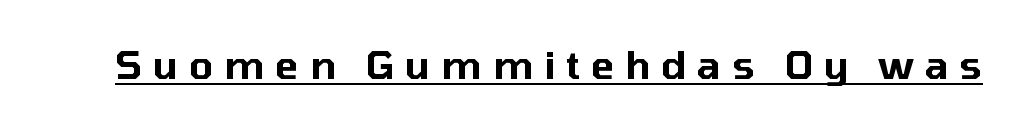
The image shows 39 px sans-serif type, upright; set unusually wide letter spacing (+0.27 em), underlined; low stroke contrast and a medium x-height.
